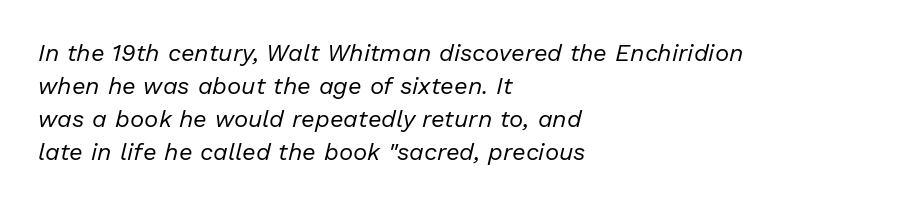
The image shows 24 px text type, italic (leaning right); set left-aligned, normal line spacing (1.37x), normal letter spacing, not underlined.
